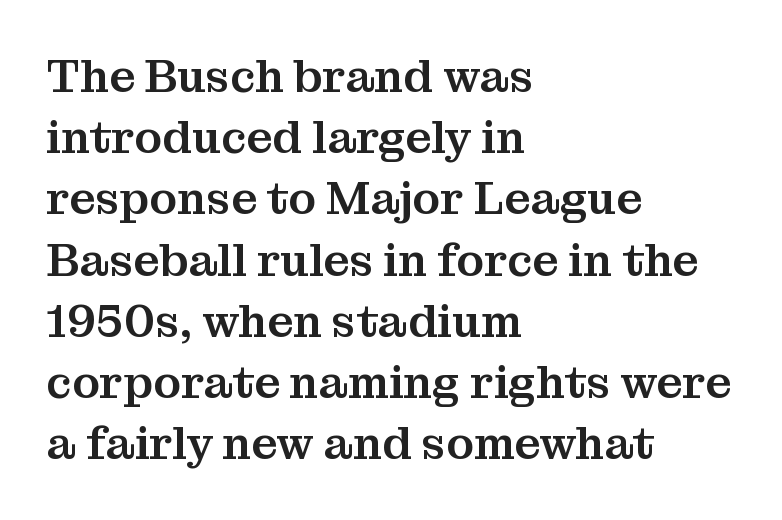
A classic flush-left, rag-right setting is used for this passage. Looks like regular typesetting: each glyph gets only the width it needs. There is no visible air inserted between adjacent glyphs. In terms of leading, this rendering sits right in the middle.
